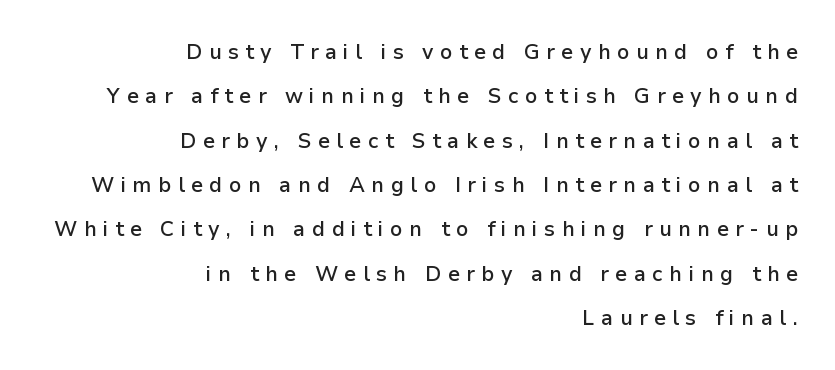
{"italic": "no", "bold": "semi", "underline": "no", "align": "right", "line_spacing": "loose", "line_spacing_ratio": 2.11, "letter_spacing": "wide", "letter_spacing_em": 0.3, "glyph_px": 21}
